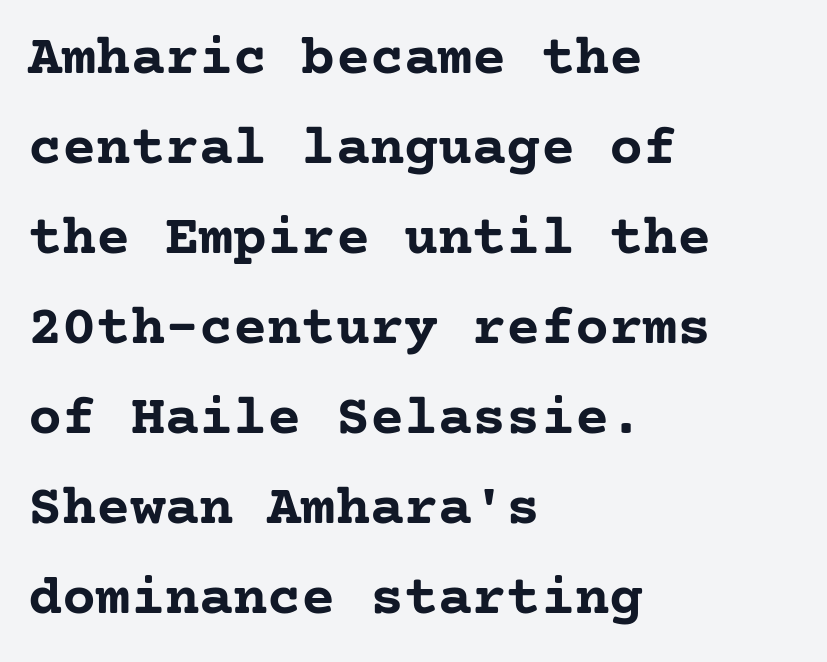
The glyphs have the mass of a bold cut. The passage shown has conventional tracking throughout. Quick note: interline space is typical. These lines stack with their left ends in a neat column. Do the letters lean? They stand straight. The baseline area is clear.
